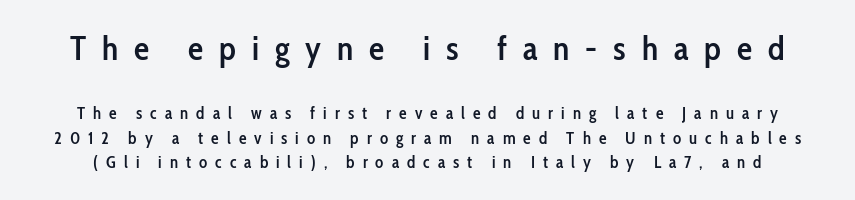
Q: Is the text bold? A: Semi-bold.
Q: Is the text italic (slanted)? A: No, it is upright.
Q: Is the typeface a serif or a sans-serif typeface? A: Sans-serif.
Q: Is the text underlined? A: No.
Q: Is the spacing between letters normal or unusually wide? A: Unusually wide.
Q: Is the spacing between lines tight, normal or loose? A: Normal.
Q: Which block of text is set in a larger size, the first (top) or the second (bottom)? A: The first (top) one.
Q: Width (condensed, normal, or wide)? A: Condensed.
Q: Stroke contrast? A: Low.
Q: x-height? A: Medium.
Q: Monospaced? A: No.
